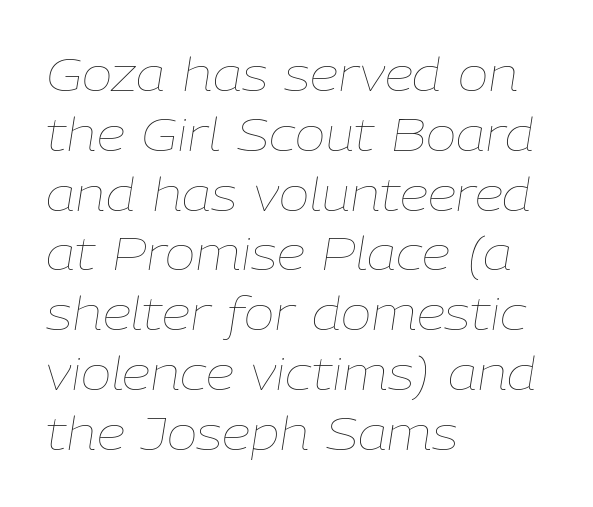
Q: Is the text bold? A: No.
Q: Is the text italic (slanted)? A: Yes, it leans right by about 9 degrees.
Q: Is the text underlined? A: No.
Q: How is the paragraph aligned? A: Left-aligned.
Q: Is the spacing between letters normal or unusually wide? A: Normal.
Q: Is the spacing between lines tight, normal or loose? A: Normal.
Q: Width (condensed, normal, or wide)? A: Normal.
Q: Stroke contrast? A: Low.
Q: x-height? A: Medium.
Q: Monospaced? A: No.
